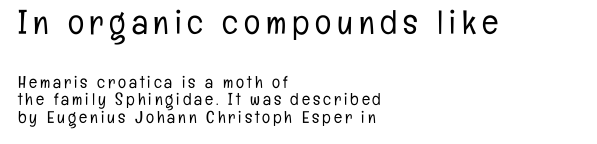
Q: Is the text bold? A: No.
Q: Is the text italic (slanted)? A: No, it is upright.
Q: Is the typeface a serif or a sans-serif typeface? A: Sans-serif.
Q: Is the text underlined? A: No.
Q: How is the paragraph aligned? A: Left-aligned.
Q: Is the spacing between lines tight, normal or loose? A: Tight.
Q: Which block of text is set in a larger size, the first (top) or the second (bottom)? A: The first (top) one.
Q: Width (condensed, normal, or wide)? A: Condensed.
Q: Stroke contrast? A: Low.
Q: x-height? A: Medium.
Q: Monospaced? A: No.
